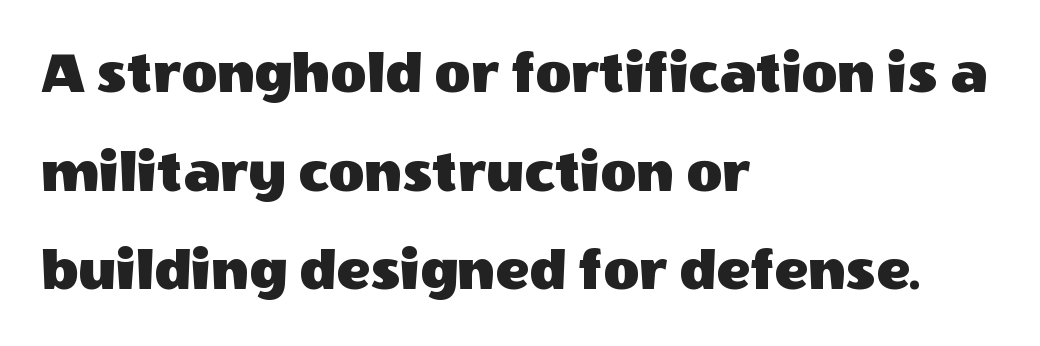
Q: Is the text italic (slanted)? A: No, it is upright.
Q: Is the typeface a serif or a sans-serif typeface? A: Sans-serif.
Q: Is the text underlined? A: No.
Q: How is the paragraph aligned? A: Left-aligned.
Q: Is the spacing between letters normal or unusually wide? A: Normal.
Q: Is the spacing between lines tight, normal or loose? A: Normal.
Q: Width (condensed, normal, or wide)? A: Normal.
Q: x-height? A: Large.
Q: Monospaced? A: No.
